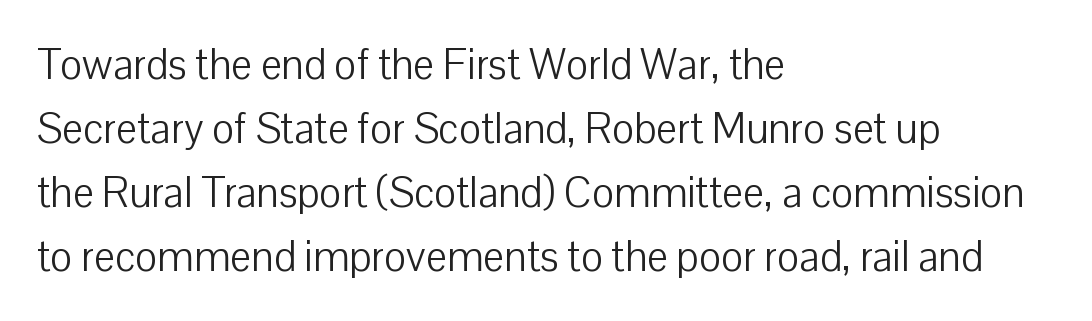
Lines of text with bare space underneath. Stem width sits at or under what a default text font uses. Tall strokes in this sample are plumb rather than angled. Line spacing here is normal. Typeset ragged right — the left edge is the straight one. Nothing unusual about the tracking: characters are spaced as the font intends.
